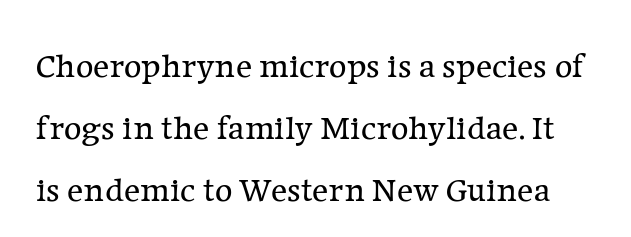
Q: Is the text bold? A: No.
Q: Is the text italic (slanted)? A: No, it is upright.
Q: Is the typeface a serif or a sans-serif typeface? A: Serif.
Q: Is the text underlined? A: No.
Q: Is the spacing between letters normal or unusually wide? A: Normal.
Q: Width (condensed, normal, or wide)? A: Normal.
Q: Stroke contrast? A: Low.
Q: x-height? A: Medium.
Q: Monospaced? A: No.
